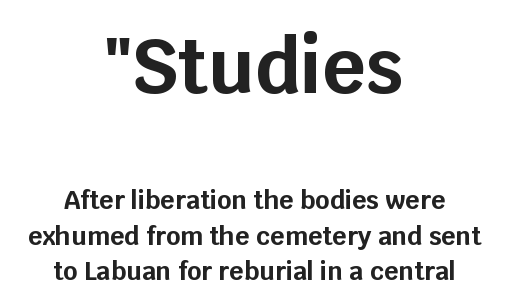
Q: Is the text bold? A: Yes.
Q: Is the text italic (slanted)? A: No, it is upright.
Q: Is the typeface a serif or a sans-serif typeface? A: Sans-serif.
Q: Is the text underlined? A: No.
Q: How is the paragraph aligned? A: Centered.
Q: Is the spacing between letters normal or unusually wide? A: Normal.
Q: Is the spacing between lines tight, normal or loose? A: Normal.
Q: Which block of text is set in a larger size, the first (top) or the second (bottom)? A: The first (top) one.
Q: Width (condensed, normal, or wide)? A: Normal.
Q: Stroke contrast? A: Low.
Q: x-height? A: Large.
Q: Monospaced? A: No.
